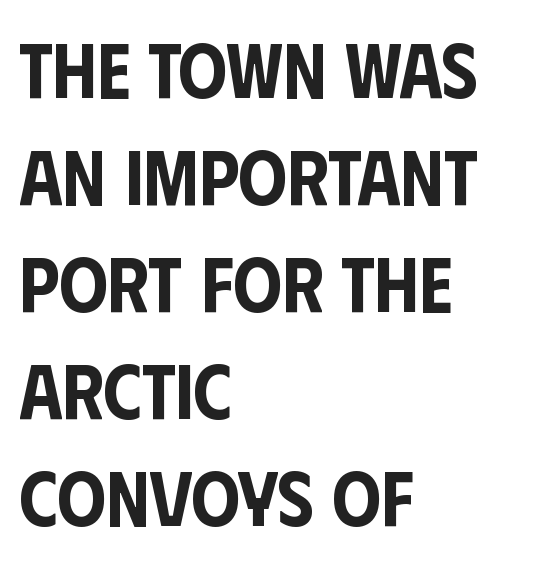
Q: Is the text italic (slanted)? A: No, it is upright.
Q: Is the typeface a serif or a sans-serif typeface? A: Sans-serif.
Q: Is the text underlined? A: No.
Q: How is the paragraph aligned? A: Left-aligned.
Q: Is the spacing between letters normal or unusually wide? A: Normal.
Q: Is the spacing between lines tight, normal or loose? A: Normal.
Q: Width (condensed, normal, or wide)? A: Condensed.
Q: Stroke contrast? A: Low.
Q: x-height? A: Large.
Q: Monospaced? A: No.
